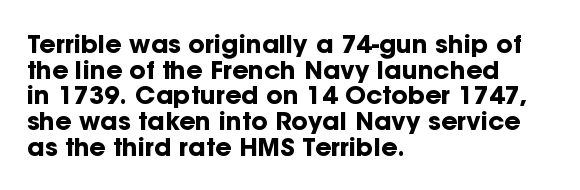
The image shows 25 px bold type, upright; set left-aligned, tight line spacing (1.03x), normal letter spacing, not underlined.
